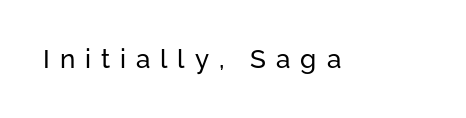
{"italic": "no", "underline": "no", "letter_spacing": "wide", "letter_spacing_em": 0.38, "glyph_px": 26}
